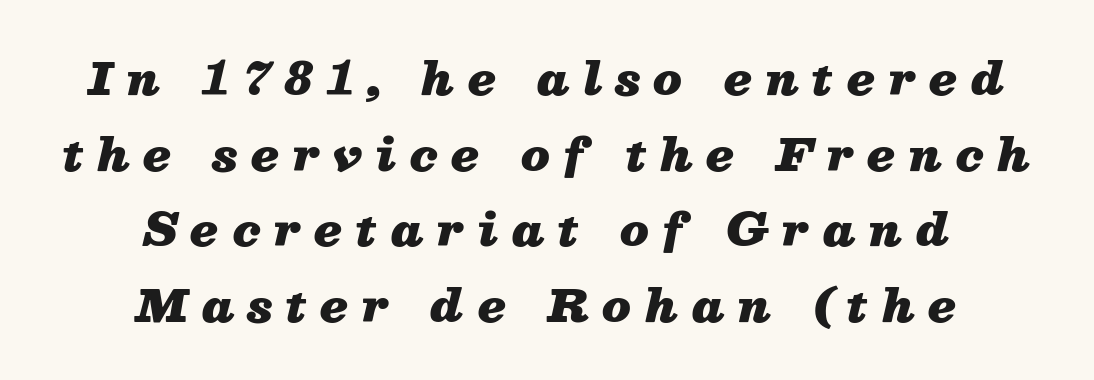
Q: Is the text bold? A: Yes.
Q: Is the text italic (slanted)? A: Yes, it leans right by about 13 degrees.
Q: Is the text underlined? A: No.
Q: How is the paragraph aligned? A: Centered.
Q: Is the spacing between letters normal or unusually wide? A: Unusually wide.
Q: Is the spacing between lines tight, normal or loose? A: Normal.
Q: Width (condensed, normal, or wide)? A: Normal.
Q: Stroke contrast? A: Medium.
Q: x-height? A: Medium.
Q: Monospaced? A: No.
